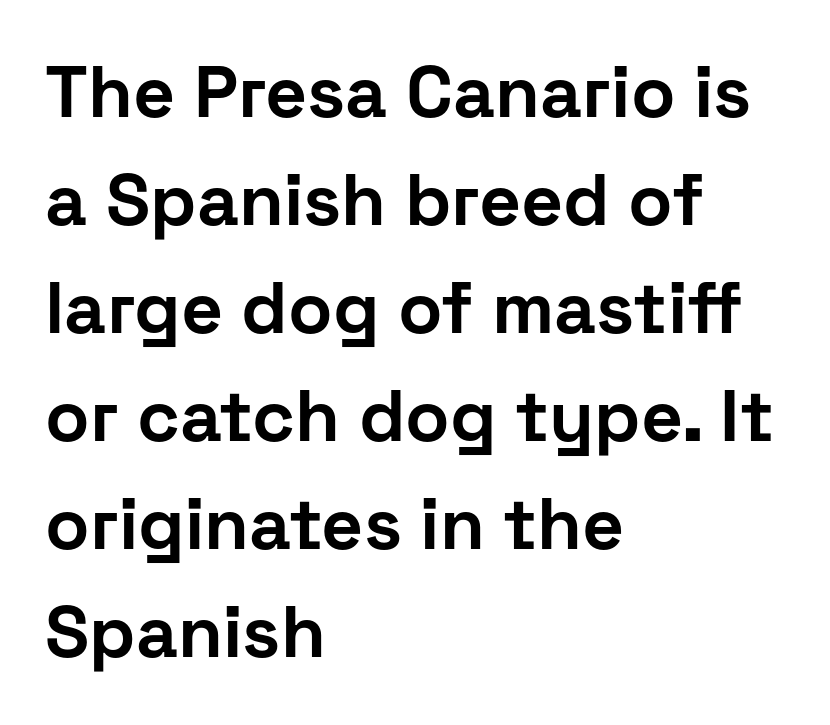
Q: Is the text bold? A: Yes.
Q: Is the text italic (slanted)? A: No, it is upright.
Q: Is the typeface a serif or a sans-serif typeface? A: Sans-serif.
Q: Is the text underlined? A: No.
Q: How is the paragraph aligned? A: Left-aligned.
Q: Is the spacing between letters normal or unusually wide? A: Normal.
Q: Is the spacing between lines tight, normal or loose? A: Normal.
Q: Width (condensed, normal, or wide)? A: Normal.
Q: Stroke contrast? A: Low.
Q: x-height? A: Medium.
Q: Monospaced? A: No.
